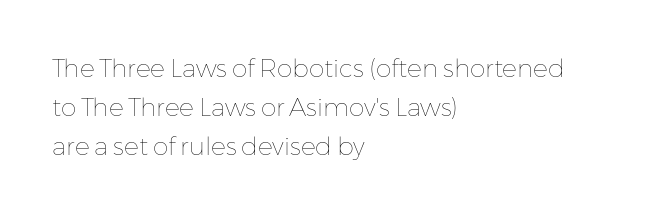
The image shows 25 px text type, upright; set left-aligned, normal line spacing (1.57x), normal letter spacing, not underlined.
